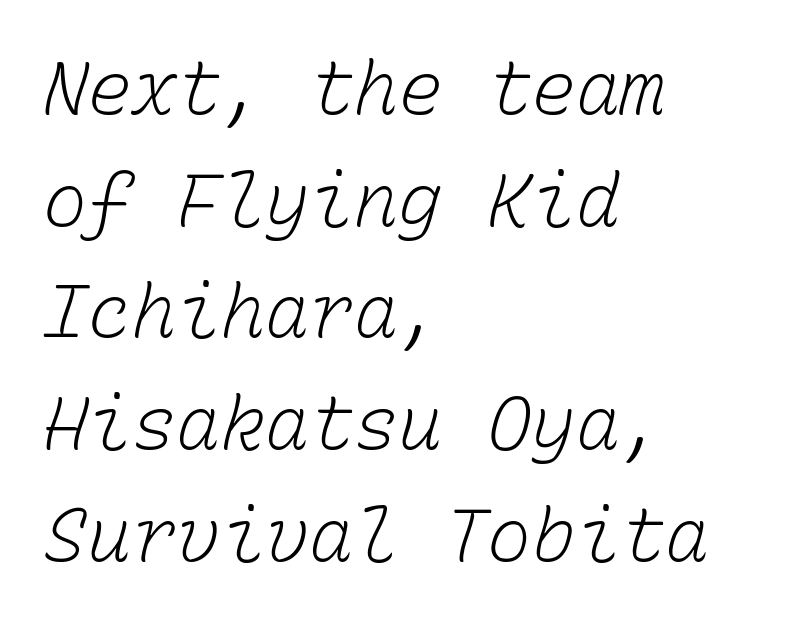
{"bold": "no", "weight": "light", "width": "normal", "stroke_contrast": "low", "x_height": "medium", "monospaced": "yes", "underline": "no", "align": "left", "line_spacing": "normal", "line_spacing_ratio": 1.51, "letter_spacing": "normal", "letter_spacing_em": 0.0, "glyph_px": 74}
